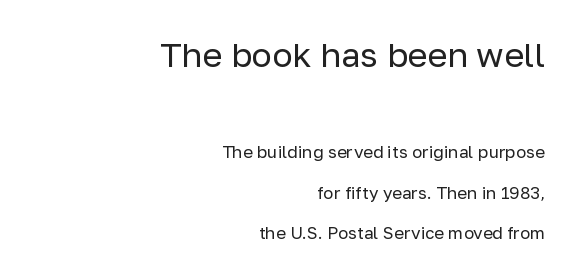
To sum up the face: it is a sans, with no serifs. Spacing verdict: proportional, widths tailored to each character. The font sits on the lighter half of the weight spectrum, regular included. Upright lettering throughout. Line endings align vertically; line beginnings do not. Reading down the column, the eye jumps a long way to each next line.
